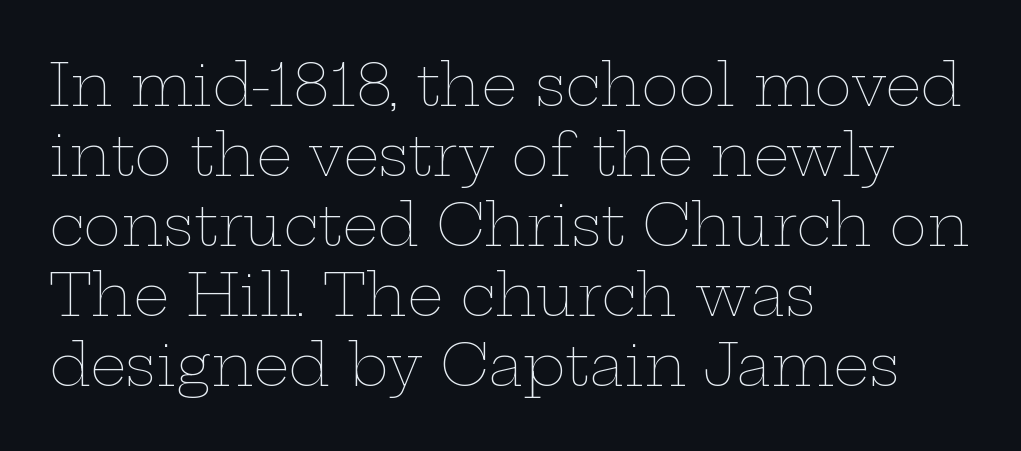
Q: Is the text bold? A: No.
Q: Is the text italic (slanted)? A: No, it is upright.
Q: Is the text underlined? A: No.
Q: How is the paragraph aligned? A: Left-aligned.
Q: Is the spacing between letters normal or unusually wide? A: Normal.
Q: Width (condensed, normal, or wide)? A: Wide.
Q: Stroke contrast? A: Low.
Q: x-height? A: Medium.
Q: Monospaced? A: No.
